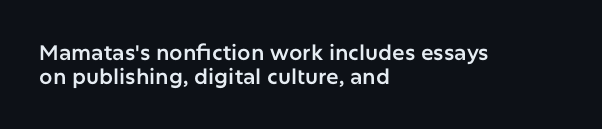
{"italic": "no", "underline": "no", "align": "left", "line_spacing": "tight", "line_spacing_ratio": 1.13, "letter_spacing": "normal", "letter_spacing_em": 0.0, "glyph_px": 21}
